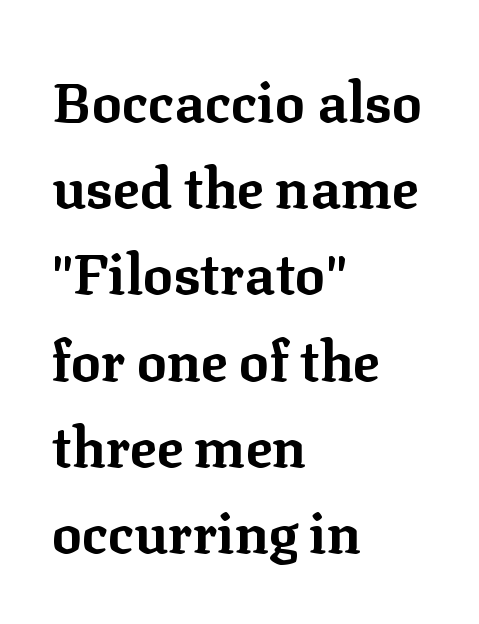
Q: Is the text bold? A: Yes.
Q: Is the text italic (slanted)? A: No, it is upright.
Q: Is the typeface a serif or a sans-serif typeface? A: Serif.
Q: Is the text underlined? A: No.
Q: How is the paragraph aligned? A: Left-aligned.
Q: Is the spacing between letters normal or unusually wide? A: Normal.
Q: Is the spacing between lines tight, normal or loose? A: Normal.
Q: Width (condensed, normal, or wide)? A: Normal.
Q: Stroke contrast? A: Low.
Q: x-height? A: Medium.
Q: Monospaced? A: No.
